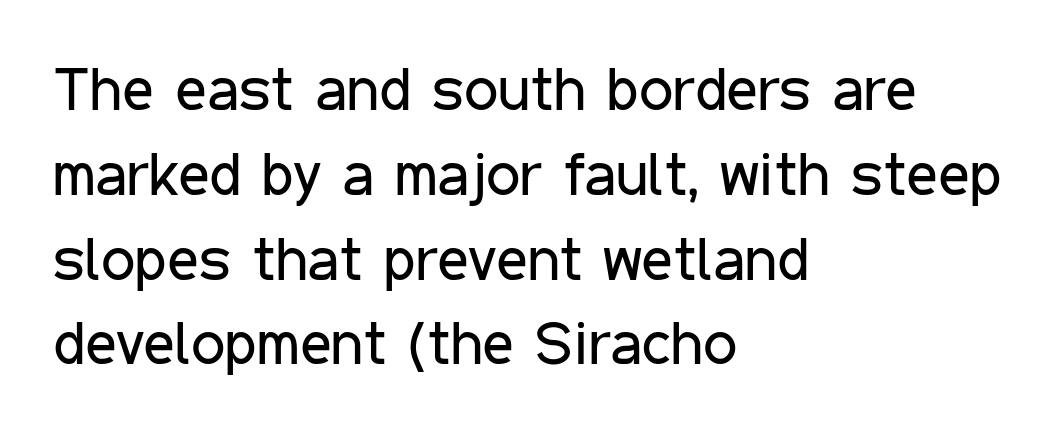
Q: Is the text bold? A: No.
Q: Is the text italic (slanted)? A: No, it is upright.
Q: Is the typeface a serif or a sans-serif typeface? A: Sans-serif.
Q: Is the text underlined? A: No.
Q: How is the paragraph aligned? A: Left-aligned.
Q: Is the spacing between letters normal or unusually wide? A: Normal.
Q: Is the spacing between lines tight, normal or loose? A: Normal.
Q: Width (condensed, normal, or wide)? A: Condensed.
Q: Stroke contrast? A: Low.
Q: x-height? A: Medium.
Q: Monospaced? A: No.
